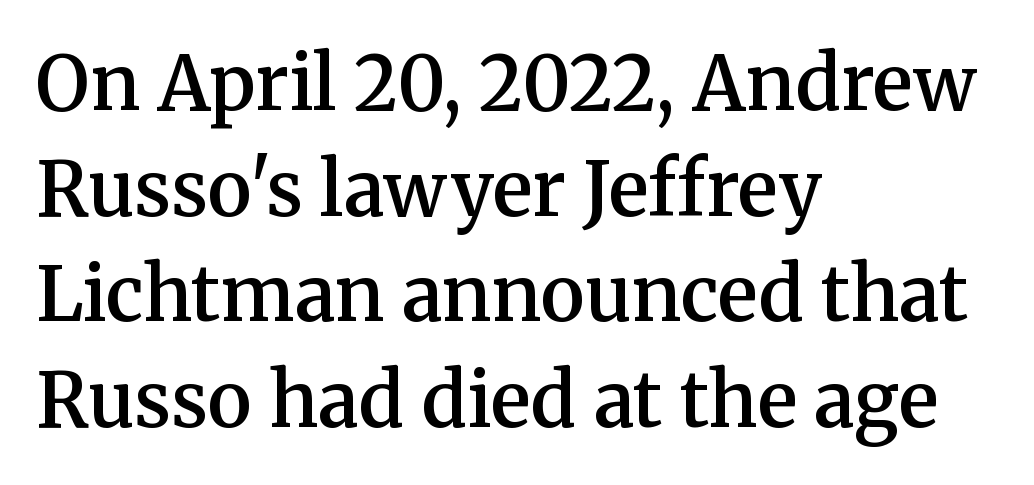
Between one letter and the next there's only the usual sliver of space. Every stem runs plumb, perpendicular to the baseline. Firm but not heavy-handed strokes: this text is semibold. Typeset ragged right — the left edge is the straight one.
